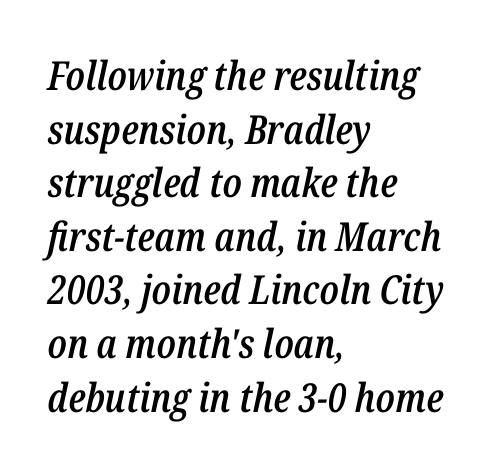
Note the varied advance widths — an 'i' is clearly narrower than an 'm'. The axis of the letterforms is tilted away from vertical. The baseline area is clear. Semibold letterforms, between regular and bold. Reading down the column, the eye jumps a familiar distance to each next line.
